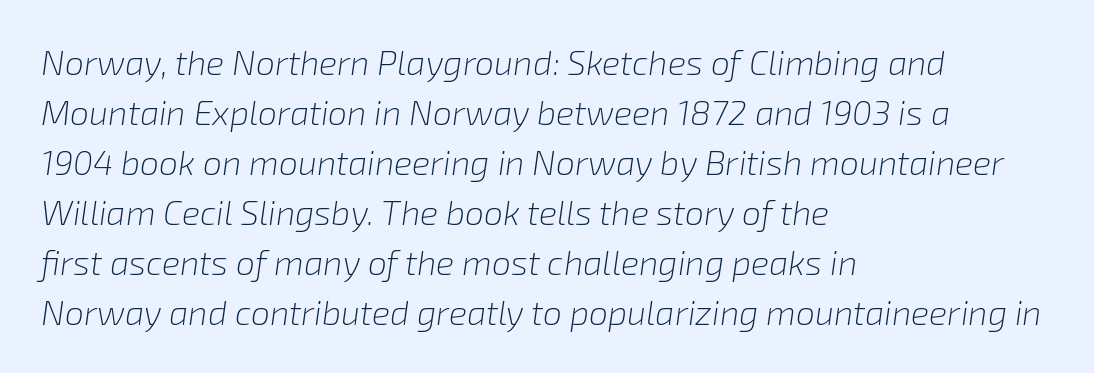
{"italic": "yes", "lean": "right", "slant_degrees": 8, "bold": "no", "weight": "light", "width": "normal", "stroke_contrast": "low", "x_height": "medium", "monospaced": "no", "underline": "no", "align": "left", "line_spacing": "normal", "line_spacing_ratio": 1.47, "letter_spacing": "normal", "letter_spacing_em": 0.0, "glyph_px": 34}
